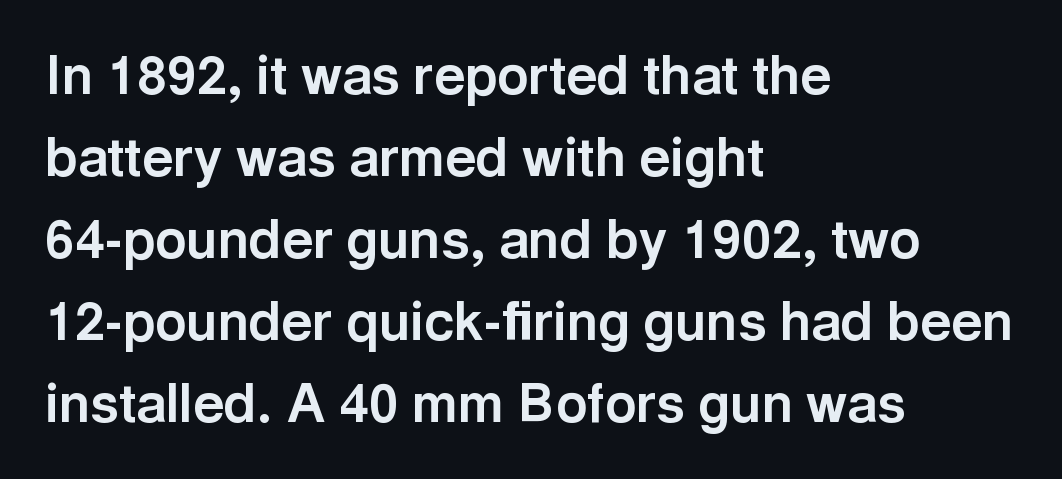
The compositor pushed each line to the left boundary. Leading matches the norm, producing a regular column. Posture: upright roman. This rendering features lettering with no underline.
